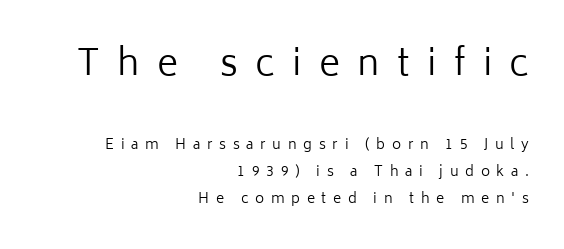
The image shows 36 px regular-weight sans-serif type, upright; set right-aligned, loose line spacing (1.93x), unusually wide letter spacing (+0.48 em), not underlined; the first (top) block is 2.57x larger; low stroke contrast and a medium x-height.
